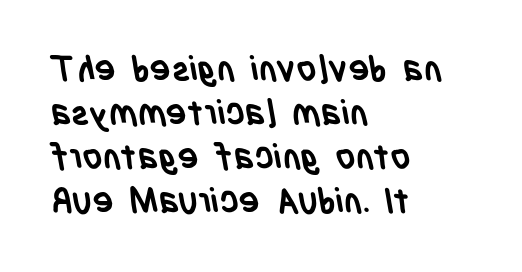
Alignment: flush left. Here the designer chose a conventional face with non-uniform glyph widths. Regular leading. The rendering uses a bold face; every stroke is thick and dark.
